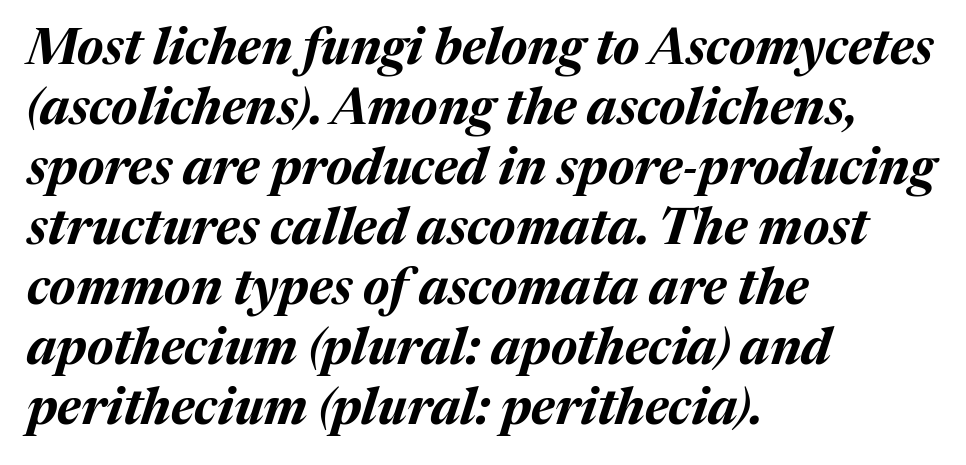
Q: Is the text bold? A: Yes.
Q: Is the text italic (slanted)? A: Yes, it leans right by about 17 degrees.
Q: Is the text underlined? A: No.
Q: How is the paragraph aligned? A: Left-aligned.
Q: Is the spacing between letters normal or unusually wide? A: Normal.
Q: Width (condensed, normal, or wide)? A: Normal.
Q: Stroke contrast? A: Medium.
Q: x-height? A: Medium.
Q: Monospaced? A: No.
